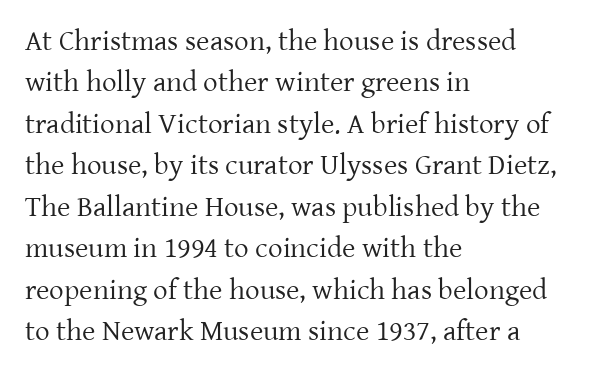
The face used here is rendered with its standard letterfit. Where is the straight margin? On the left. The type family on display is of the serif kind. This sample has the flowing, uneven cadence of proportional lettering.
